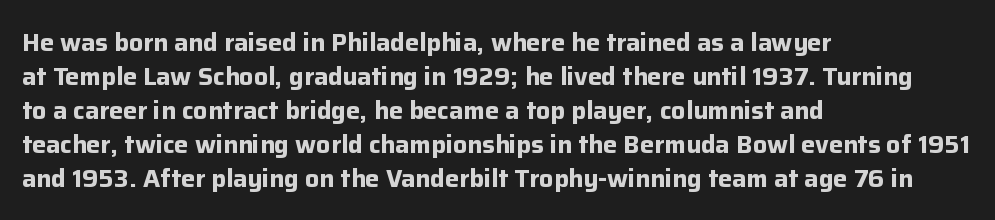
{"italic": "no", "bold": "yes", "underline": "no", "align": "left", "line_spacing": "normal", "line_spacing_ratio": 1.36, "letter_spacing": "normal", "letter_spacing_em": 0.0, "glyph_px": 25}
